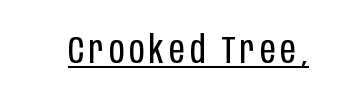
Counters stay open thanks to moderate or lighter strokes. A roman cut, with each character standing at attention. Think of a printed novel: that variable character pitch is what you see here. In terms of letterform style, serifs are entirely absent. Somebody hit Ctrl+U on this one — the words are underlined.
